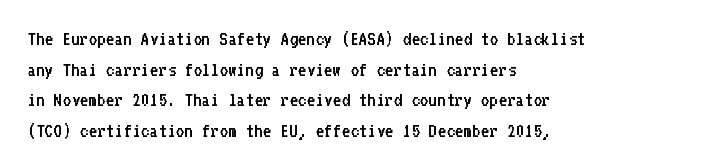
The strip under each line holds only bare page. The lines in this sample share a left origin and differ only in where they stop. The block of text has a typical density, with ordinary space between rows. A typesetter would call this zero additional tracking. Each stroke keeps to a modest, everyday thickness or less. Style check: upright.
